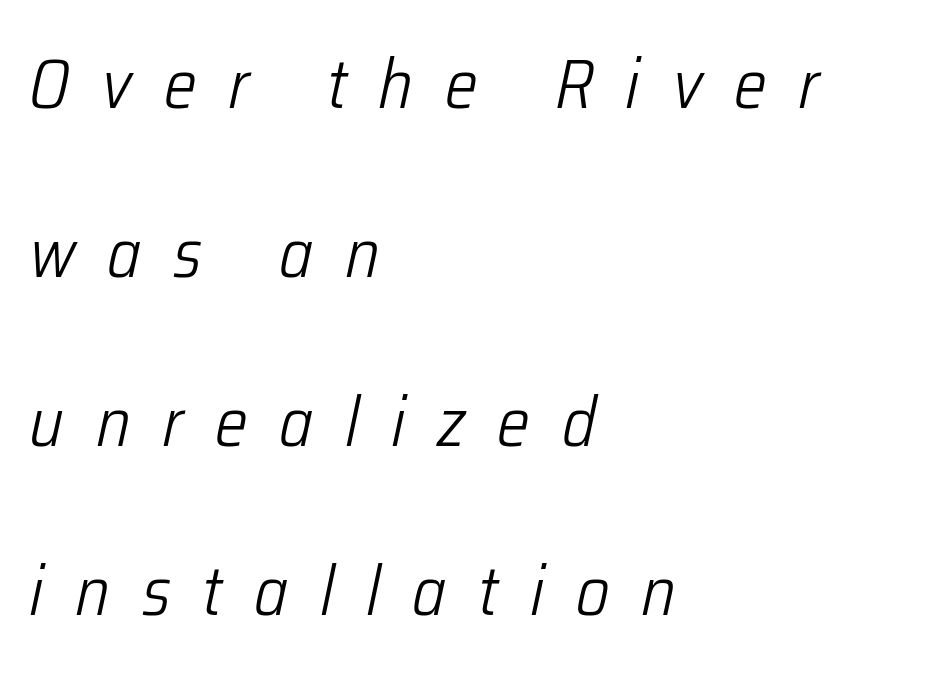
{"italic": "yes", "lean": "right", "slant_degrees": 12, "bold": "no", "weight": "light", "width": "condensed", "stroke_contrast": "low", "x_height": "medium", "monospaced": "no", "underline": "no", "align": "left", "line_spacing": "loose", "line_spacing_ratio": 2.45, "letter_spacing": "wide", "letter_spacing_em": 0.46, "glyph_px": 69}
